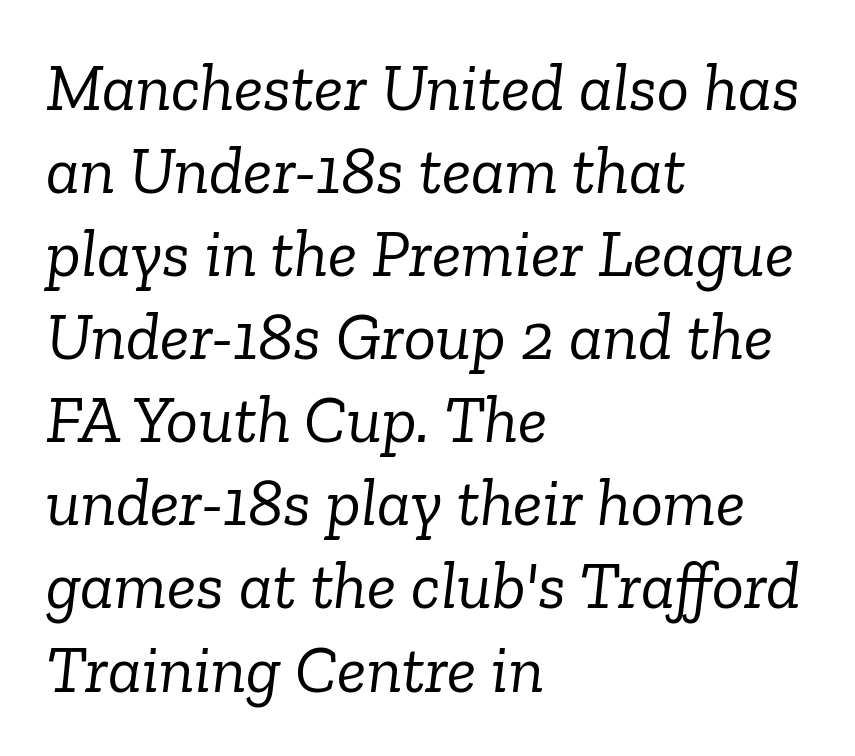
The glyphs are unaccompanied by any horizontal stroke below them. Yep, those are serifs on the letters. Is the stroke heavy? The answer is a plain regular-or-lighter. The letters advance in unequal steps, a hallmark of proportional type.
